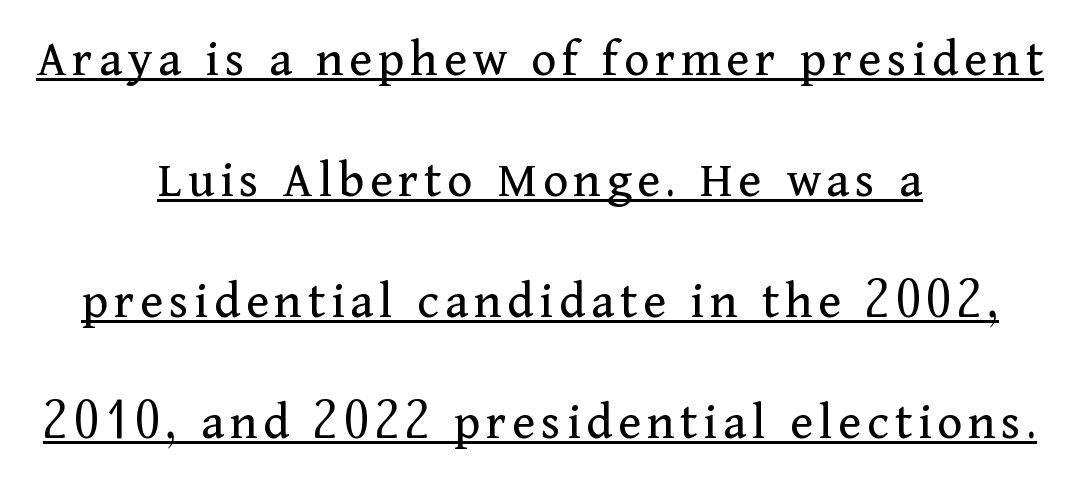
Glance below the letters and you will spot a drawn line. A light-to-regular cut is what we see here. It's the straight-up-and-down kind of type. Students, observe: this is what heavily led, spacious text looks like. Serifs: yes, visible at the terminals of the letterforms.
